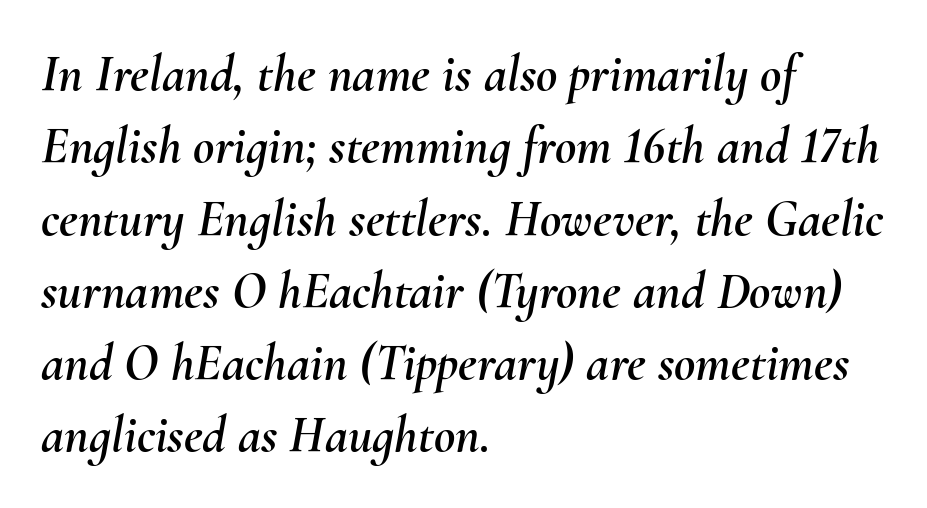
The rag falls on the right side of this text block. Here the designer chose a conventional face with non-uniform glyph widths. This sample uses an oblique cut, with every glyph tilted off the vertical. Quick note: underline off.
